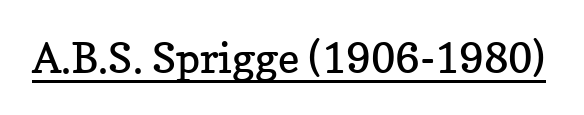
Q: Is the text bold? A: No.
Q: Is the text italic (slanted)? A: No, it is upright.
Q: Is the typeface a serif or a sans-serif typeface? A: Serif.
Q: Is the text underlined? A: Yes.
Q: Is the spacing between letters normal or unusually wide? A: Normal.
Q: Width (condensed, normal, or wide)? A: Normal.
Q: Stroke contrast? A: Low.
Q: x-height? A: Medium.
Q: Monospaced? A: No.
